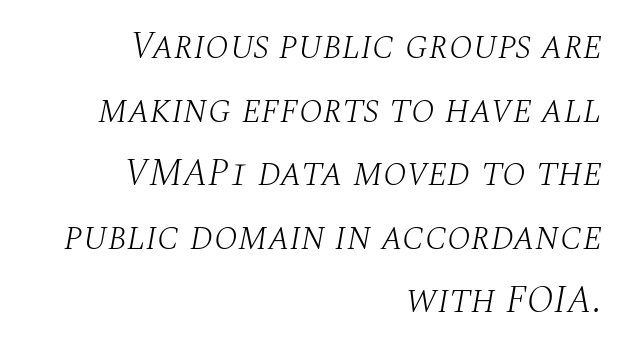
Is this a fixed-width face? No — the glyphs have proportional, varying widths. The space beneath each line is pristine and unruled. Compared with ordinary roman type, these characters are visibly tilted. If you drew a ruler down the right edge, every line would touch it. You could call the tracking neutral — neither tight nor loose. The leading is moderate, giving the passage an even texture.
